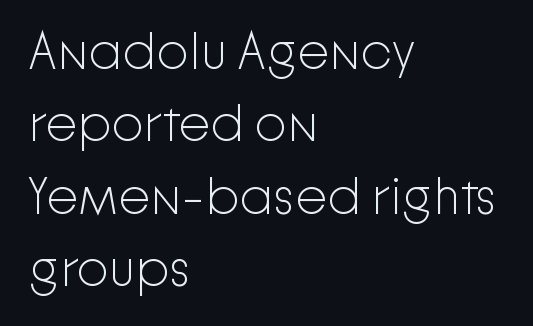
Does the leading feel generous? No, just average. The characters display no serif detailing; their extremities are plain. Do the letters lean? They stand straight. Type without underlining. Inter-character spacing is left at the font's built-in metrics.
